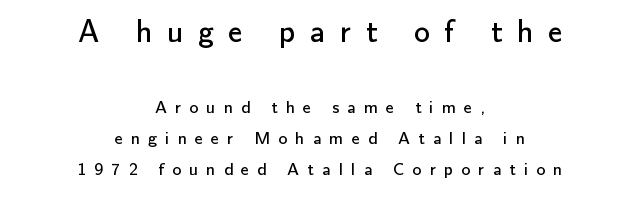
The image shows 32 px regular-weight sans-serif type, upright; set centered, line spacing 1.73x, unusually wide letter spacing (+0.45 em), not underlined; the first (top) block is 1.78x larger; low stroke contrast and a small x-height.
